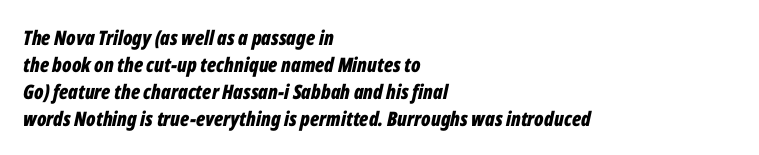
The image shows 20 px bold type, italic (leaning right); set left-aligned, normal line spacing (1.35x), normal letter spacing, not underlined.
